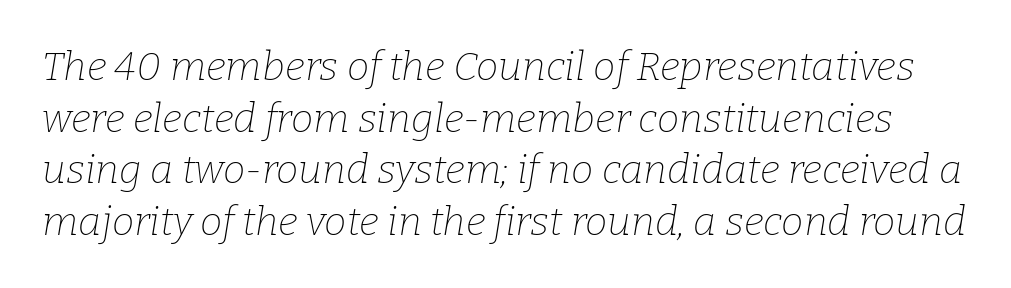
Q: Is the text bold? A: No.
Q: Is the text italic (slanted)? A: Yes, it leans right by about 9 degrees.
Q: Is the typeface a serif or a sans-serif typeface? A: Serif.
Q: Is the text underlined? A: No.
Q: Is the spacing between letters normal or unusually wide? A: Normal.
Q: Is the spacing between lines tight, normal or loose? A: Normal.
Q: Width (condensed, normal, or wide)? A: Normal.
Q: Stroke contrast? A: Low.
Q: x-height? A: Medium.
Q: Monospaced? A: No.
